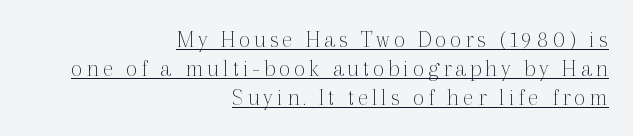
The setting favours the right margin, as signatures and pull-quotes sometimes do. Posture: upright roman. Underlining? Definitely there. The letterforms sit at book weight or below.
